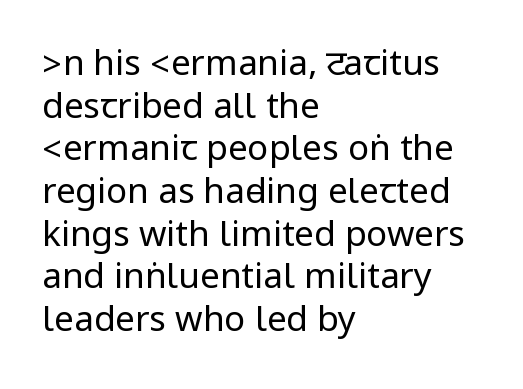
Glance below the letters and you will spot only blank space. Typeset ragged right — the left edge is the straight one. Students, note that the glyphs here touch the page at normal intervals. This is the regular roman posture of the typeface. The rendering shows plain stroke endings on the letterforms — a sans-serif design. Stroke mass is kept to a normal reading level or below.
